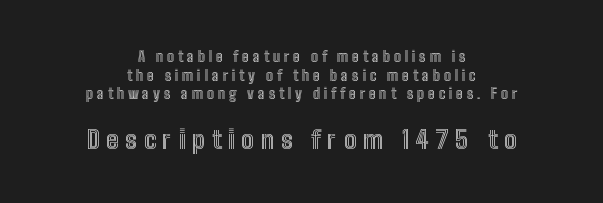
The image shows 25 px text type, upright; set centered, normal line spacing (1.33x), unusually wide letter spacing (+0.27 em), not underlined; the second (bottom) block is 1.79x larger.
